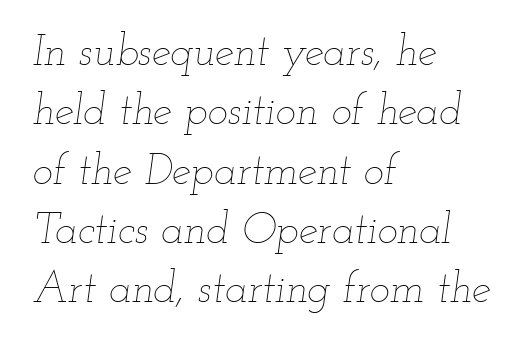
{"italic": "yes", "lean": "right", "slant_degrees": 12, "bold": "no", "weight": "thin", "width": "wide", "stroke_contrast": "low", "x_height": "small", "monospaced": "no", "underline": "no", "align": "left", "line_spacing": "normal", "line_spacing_ratio": 1.38, "letter_spacing": "normal", "letter_spacing_em": 0.0, "glyph_px": 43}
